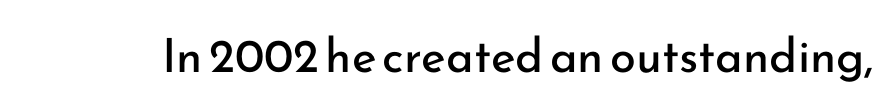
Just letters on the line, the space beneath them empty. The gaps between neighbouring characters are ordinary and unremarkable. Proportional: the letters do not fall into vertical columns. Upright lettering throughout. To sum up the face: it is a sans, with no serifs.
